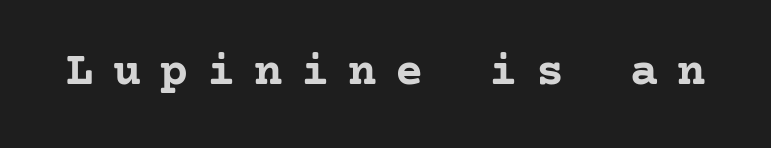
{"serif": "yes", "italic": "no", "bold": "yes", "weight": "semibold", "width": "normal", "stroke_contrast": "low", "x_height": "medium", "underline": "no", "letter_spacing": "wide", "letter_spacing_em": 0.4, "glyph_px": 47}
